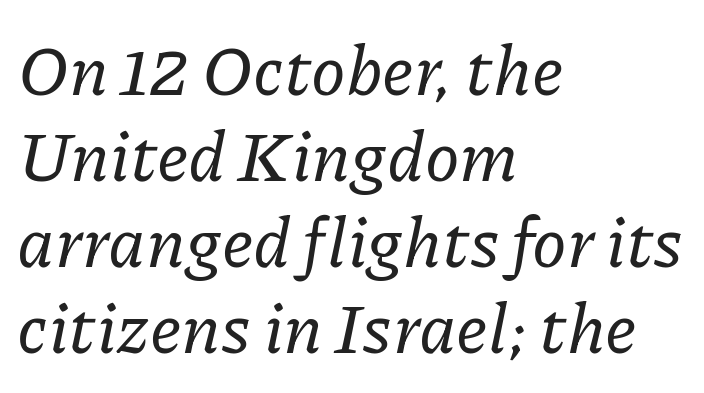
Q: Is the text italic (slanted)? A: Yes, it leans right by about 11 degrees.
Q: Is the typeface a serif or a sans-serif typeface? A: Serif.
Q: Is the text underlined? A: No.
Q: How is the paragraph aligned? A: Left-aligned.
Q: Is the spacing between letters normal or unusually wide? A: Normal.
Q: Width (condensed, normal, or wide)? A: Normal.
Q: Stroke contrast? A: Low.
Q: x-height? A: Medium.
Q: Monospaced? A: No.
